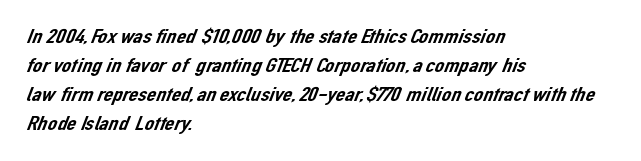
Successive baselines arrive at the customary interval. The gap between lines stays unmarked. The setting favours the left margin, as ordinary paragraphs usually do. This rendering leaves character spacing at its baseline value.
